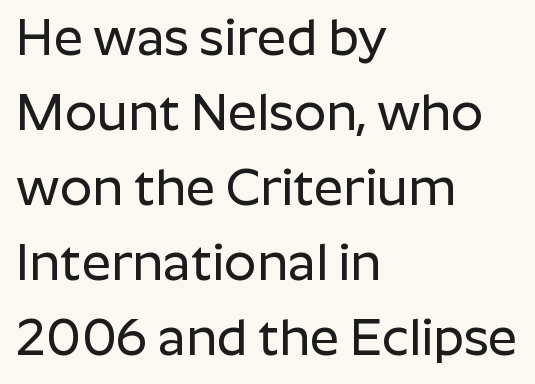
The image shows 51 px sans-serif type, upright; set left-aligned, normal line spacing (1.47x), normal letter spacing, not underlined; low stroke contrast and a medium x-height.
